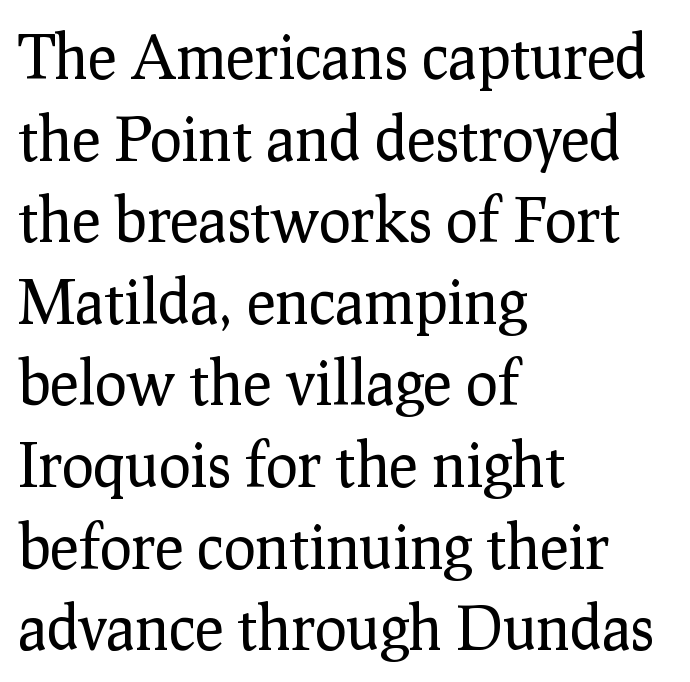
The image shows 60 px regular-weight serif type, upright; set left-aligned, normal line spacing (1.36x), normal letter spacing, not underlined; low stroke contrast and a medium x-height.
